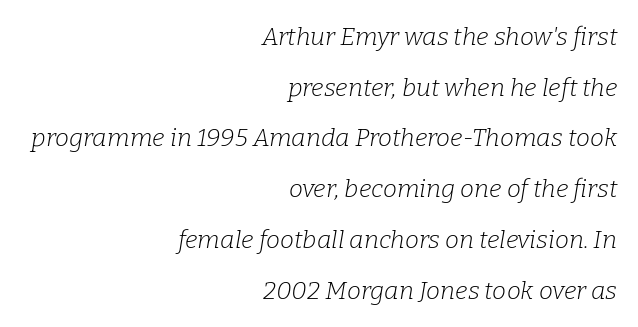
Q: Is the text bold? A: No.
Q: Is the text italic (slanted)? A: Yes, it leans right by about 9 degrees.
Q: Is the text underlined? A: No.
Q: How is the paragraph aligned? A: Right-aligned.
Q: Is the spacing between letters normal or unusually wide? A: Normal.
Q: Is the spacing between lines tight, normal or loose? A: Loose.
